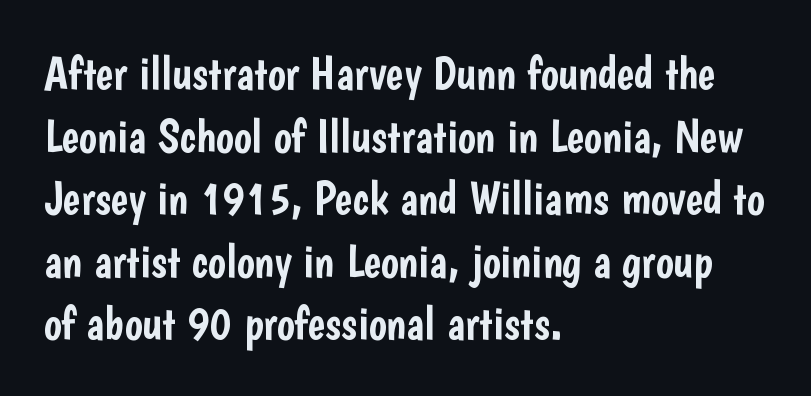
The space between consecutive lines is moderate. Notice how the stems are strictly vertical — no italics here. Serifs: no, the terminals of the letterforms are clean. Spacing verdict: proportional, widths tailored to each character.
